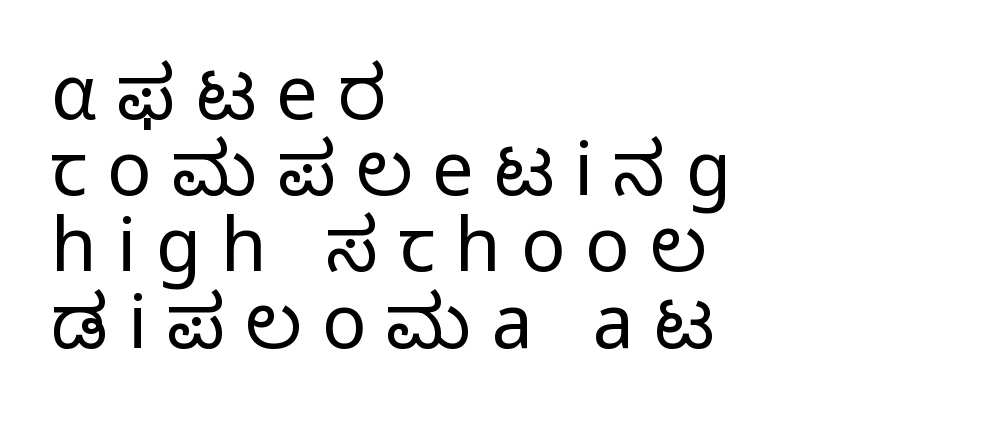
The font's upright variant was chosen for this text. The ragged edge is on the right, which tells us the setting is flush left. The face used here is proportionally spaced, like ordinary book or web type. Display-style spreading of the glyphs; the letterfit is very open. The characters are drawn with everyday or finer stroke widths. The glyphs in this specimen are sans serif.
